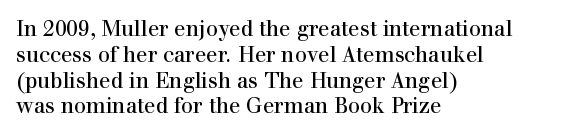
The image shows 21 px text type, upright; set left-aligned, line spacing 1.23x, normal letter spacing, not underlined.
